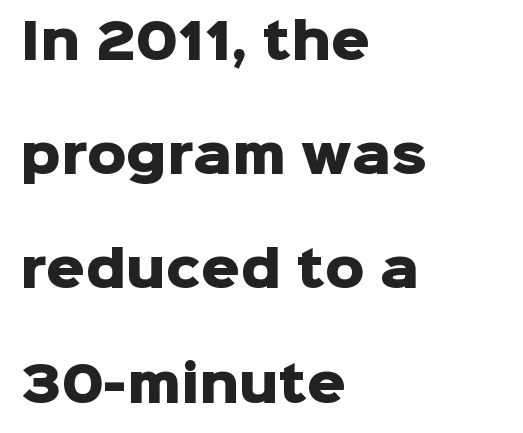
{"serif": "no", "italic": "no", "bold": "yes", "weight": "heavy", "width": "normal", "stroke_contrast": "low", "x_height": "medium", "monospaced": "no", "underline": "no", "align": "left", "line_spacing": "loose", "line_spacing_ratio": 2.33, "letter_spacing": "normal", "letter_spacing_em": 0.0, "glyph_px": 49}
